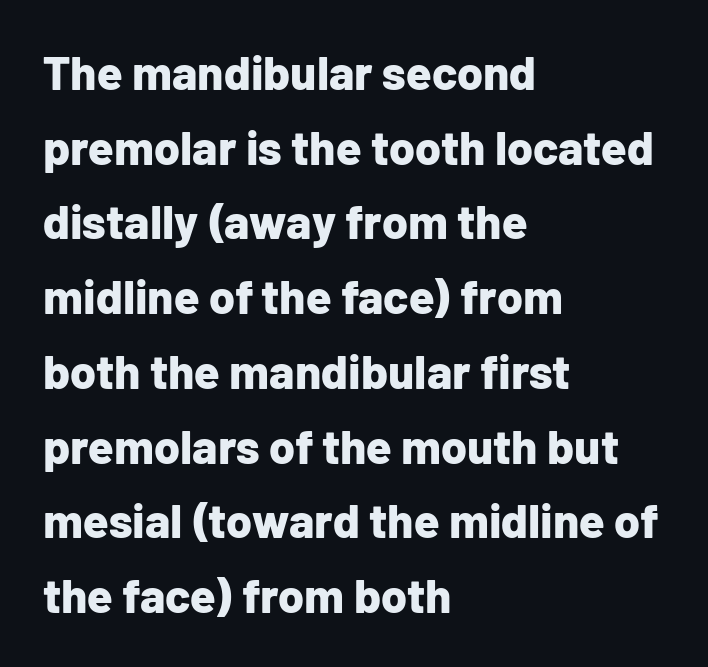
The passage shown is emphatically bold. This sample uses a sans-serif face. Notice how the stems are strictly vertical — no italics here. Line starts are locked; line ends wander. The horizontal fit of the characters is conventional and even. Line spacing here is normal.
